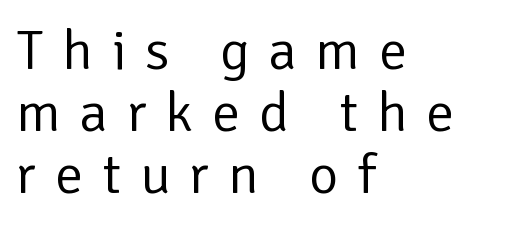
The image shows 56 px regular-weight sans-serif type, upright; set left-aligned, tight line spacing (1.11x), unusually wide letter spacing (+0.34 em), not underlined; low stroke contrast and a medium x-height.
